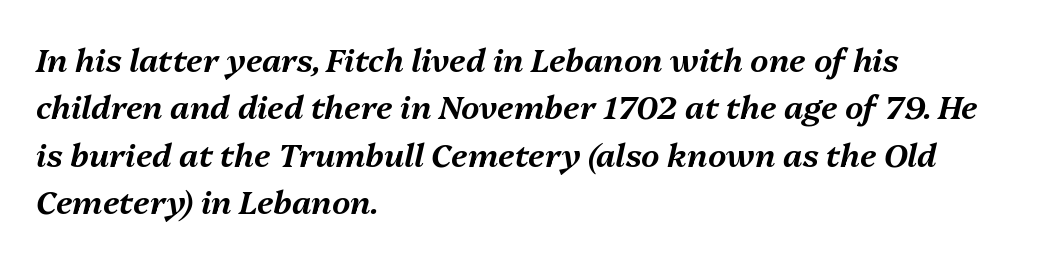
The image shows 32 px text type, italic (leaning right); set left-aligned, normal line spacing (1.48x), normal letter spacing, not underlined; medium stroke contrast and a medium x-height.
